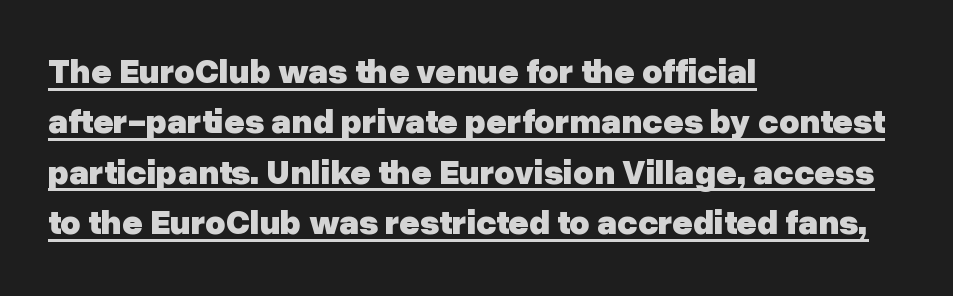
{"serif": "no", "italic": "no", "bold": "yes", "weight": "heavy", "width": "normal", "stroke_contrast": "low", "x_height": "medium", "monospaced": "no", "underline": "yes", "align": "left", "line_spacing": "normal", "line_spacing_ratio": 1.44, "letter_spacing": "normal", "letter_spacing_em": 0.0, "glyph_px": 35}
